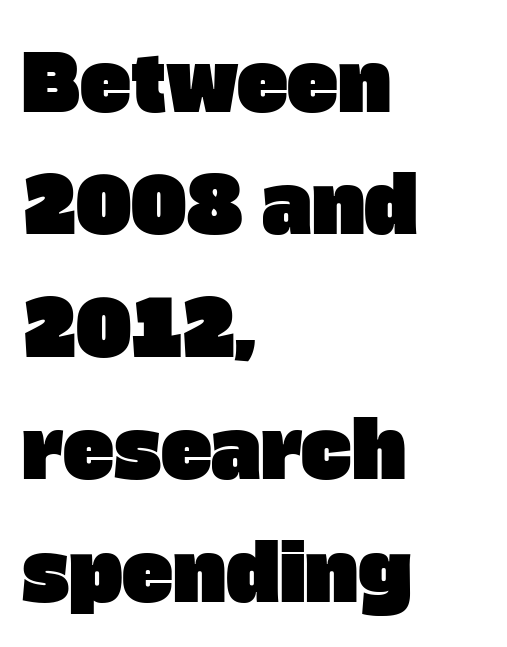
{"serif": "no", "width": "normal", "stroke_contrast": "low", "x_height": "large", "monospaced": "no", "underline": "no", "align": "left", "line_spacing": "normal", "line_spacing_ratio": 1.59, "letter_spacing": "normal", "letter_spacing_em": 0.0, "glyph_px": 77}
